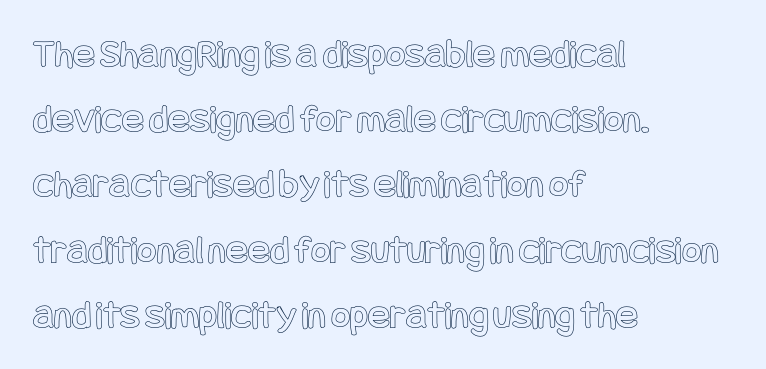
The image shows 41 px condensed type, upright; set left-aligned, normal line spacing (1.59x), normal letter spacing, not underlined; a large x-height.
